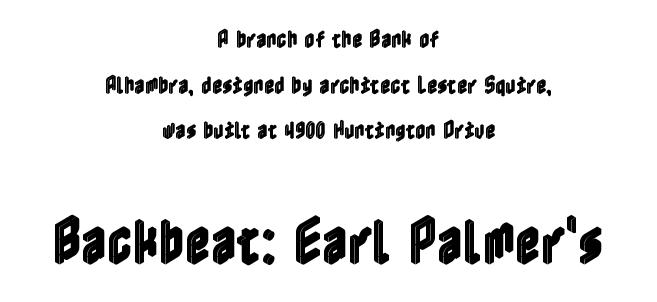
{"italic": "no", "width": "condensed", "x_height": "medium", "underline": "no", "align": "center", "line_spacing": "loose", "line_spacing_ratio": 2.28, "letter_spacing": "normal", "letter_spacing_em": 0.0, "larger_block": "second", "size_ratio": 2.5, "glyph_px": 50}
